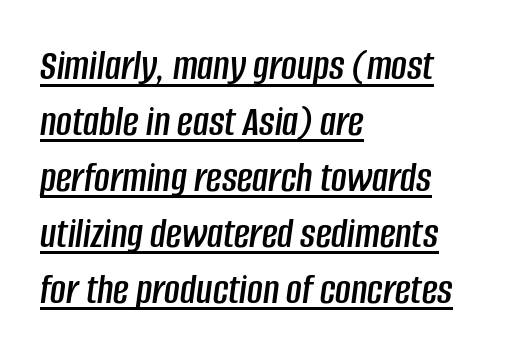
The lines sit at an ordinary, default distance from one another. Is this a fixed-width face? No — the glyphs have proportional, varying widths. Italic: yes, the glyphs are oblique. The ragged edge is on the right, which tells us the setting is flush left. Decoration check: the copy is underlined. Look at the tracking — it's just the regular setting, nothing added.
